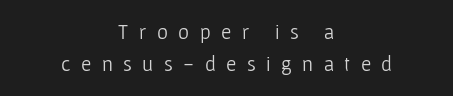
This rendering widens character spacing well past its baseline value. Notice how descenders clear the ascenders below comfortably — that's standard leading. Layout note: lines centered. Style check: upright.
